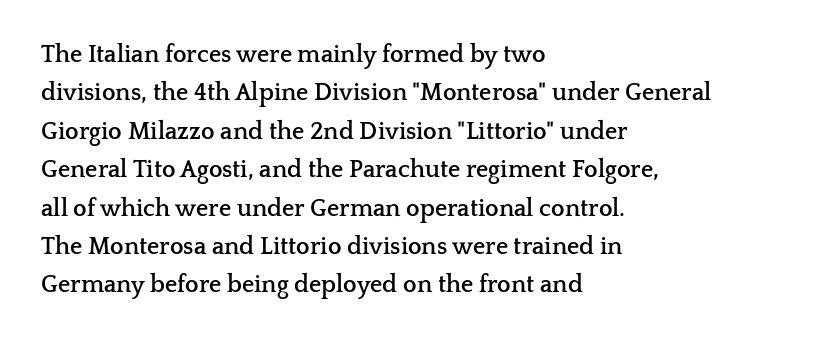
The image shows 24 px bold type, upright; set left-aligned, normal line spacing (1.6x), normal letter spacing, not underlined.
